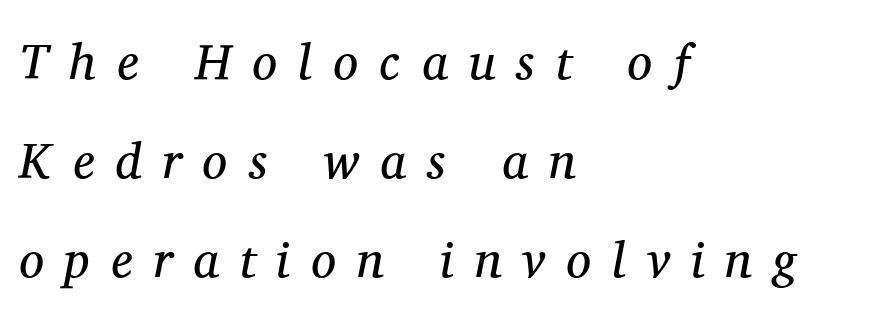
Q: Is the text bold? A: No.
Q: Is the text italic (slanted)? A: Yes, it leans right by about 11 degrees.
Q: Is the typeface a serif or a sans-serif typeface? A: Serif.
Q: Is the text underlined? A: No.
Q: How is the paragraph aligned? A: Left-aligned.
Q: Is the spacing between letters normal or unusually wide? A: Unusually wide.
Q: Is the spacing between lines tight, normal or loose? A: Loose.
Q: Width (condensed, normal, or wide)? A: Normal.
Q: Stroke contrast? A: Medium.
Q: x-height? A: Medium.
Q: Monospaced? A: No.
